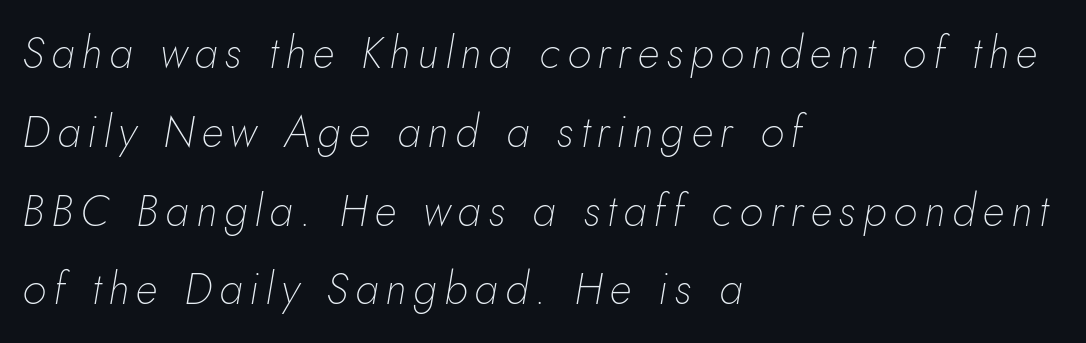
{"italic": "yes", "lean": "right", "slant_degrees": 10, "bold": "no", "weight": "thin", "width": "normal", "stroke_contrast": "low", "x_height": "small", "monospaced": "no", "underline": "no", "align": "left", "line_spacing_ratio": 1.79, "glyph_px": 44}
